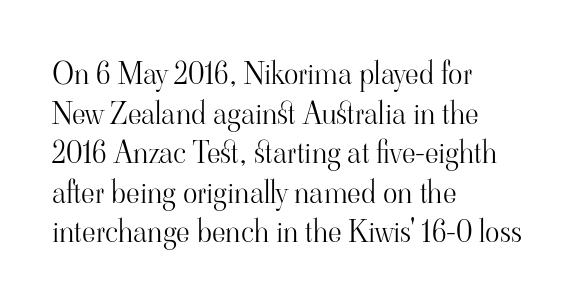
Q: Is the text bold? A: No.
Q: Is the text italic (slanted)? A: No, it is upright.
Q: Is the typeface a serif or a sans-serif typeface? A: Serif.
Q: Is the text underlined? A: No.
Q: How is the paragraph aligned? A: Left-aligned.
Q: Is the spacing between letters normal or unusually wide? A: Normal.
Q: Is the spacing between lines tight, normal or loose? A: Normal.
Q: Width (condensed, normal, or wide)? A: Normal.
Q: Stroke contrast? A: High.
Q: x-height? A: Small.
Q: Monospaced? A: No.
